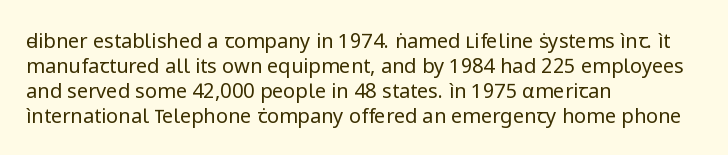
Q: Is the text bold? A: No.
Q: Is the text italic (slanted)? A: No, it is upright.
Q: Is the text underlined? A: No.
Q: How is the paragraph aligned? A: Left-aligned.
Q: Is the spacing between letters normal or unusually wide? A: Normal.
Q: Is the spacing between lines tight, normal or loose? A: Normal.
